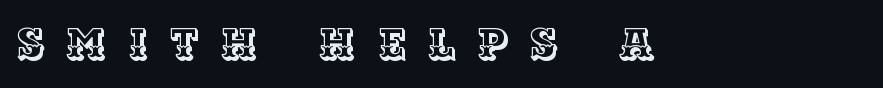
{"italic": "no", "width": "normal", "x_height": "large", "monospaced": "no", "underline": "no", "letter_spacing": "wide", "letter_spacing_em": 0.49, "glyph_px": 44}
